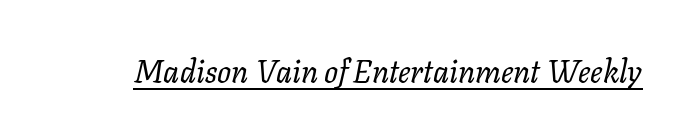
{"italic": "yes", "lean": "right", "slant_degrees": 11, "bold": "no", "weight": "regular", "width": "normal", "stroke_contrast": "low", "x_height": "medium", "monospaced": "no", "underline": "yes", "letter_spacing": "normal", "letter_spacing_em": 0.0, "glyph_px": 31}
